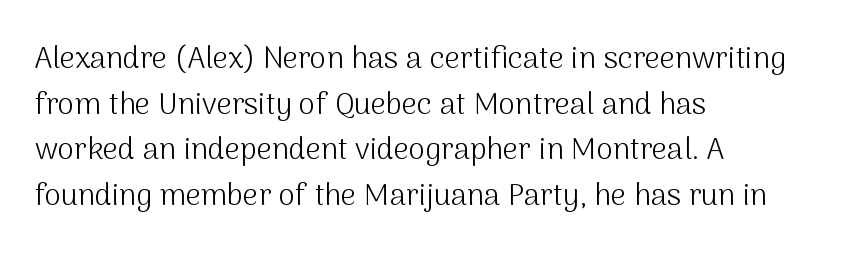
The words here are not underlined. A typesetter would call this proportional, since set widths differ per character. Think standard paragraph weight, or any step lighter than that. The axis of the letterforms is exactly vertical.
